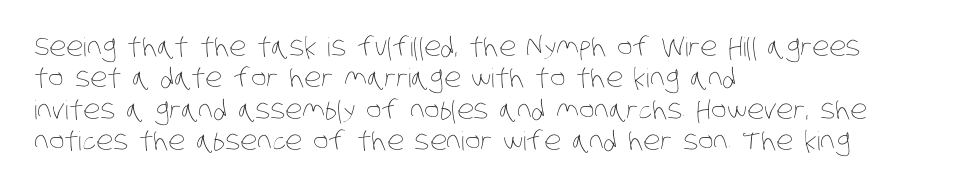
The image shows 26 px text type; set left-aligned, line spacing 1.21x, normal letter spacing, not underlined.
